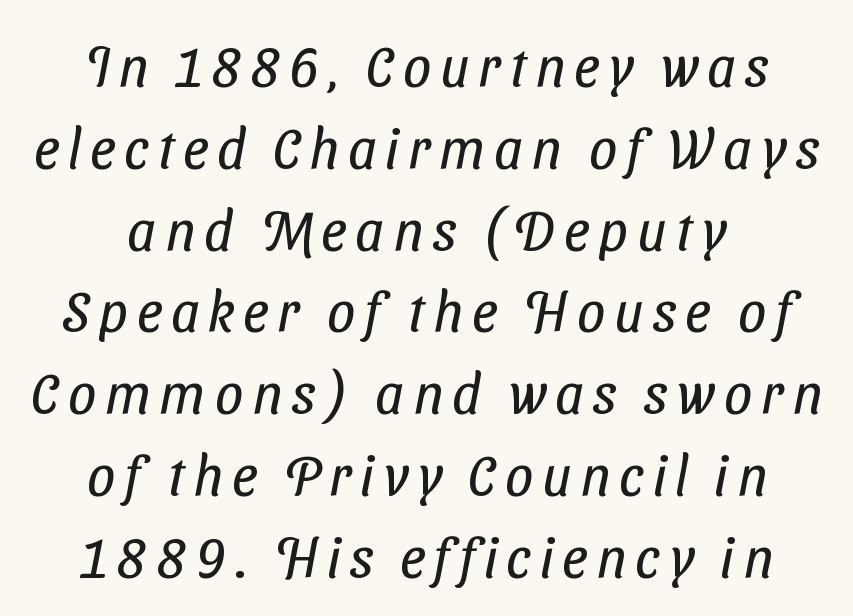
{"serif": "no", "bold": "no", "weight": "regular", "width": "condensed", "stroke_contrast": "low", "x_height": "medium", "monospaced": "no", "underline": "no", "line_spacing": "normal", "line_spacing_ratio": 1.46, "glyph_px": 56}
